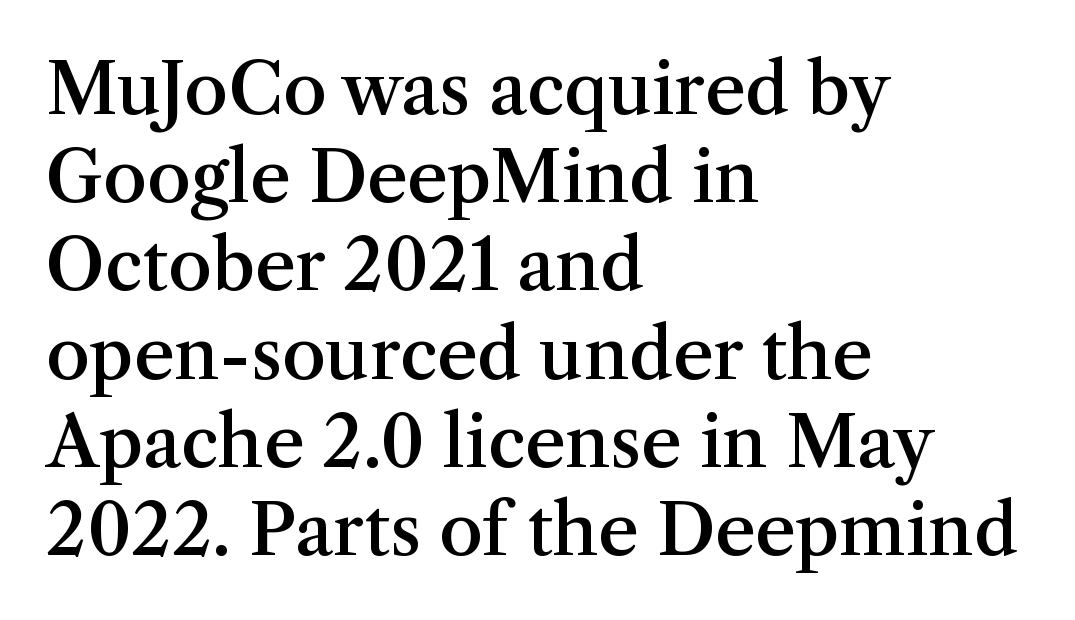
{"serif": "yes", "italic": "no", "bold": "semi", "weight": "semibold", "width": "normal", "stroke_contrast": "medium", "x_height": "medium", "monospaced": "no", "underline": "no", "align": "left", "line_spacing": "normal", "line_spacing_ratio": 1.26, "letter_spacing": "normal", "letter_spacing_em": 0.0, "glyph_px": 70}
